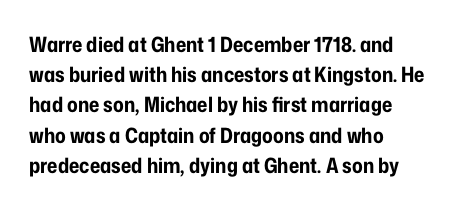
{"italic": "no", "bold": "yes", "underline": "no", "align": "left", "line_spacing": "normal", "line_spacing_ratio": 1.44, "letter_spacing": "normal", "letter_spacing_em": 0.0, "glyph_px": 21}
